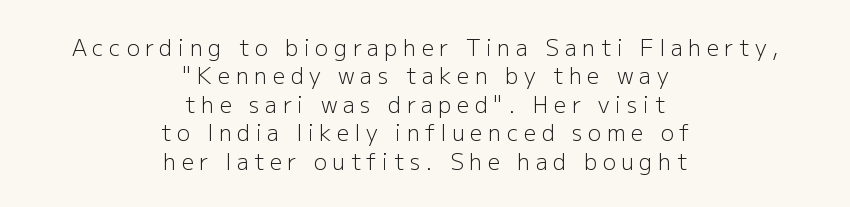
The strokes are not fattened; the text isn't bold. Every row of glyphs is offset so its center matches the block's center. Underline: absent. The axis of the letterforms is exactly vertical. The lines sit at an ordinary, default distance from one another. Spacing between characters has been opened up far beyond the box default.
